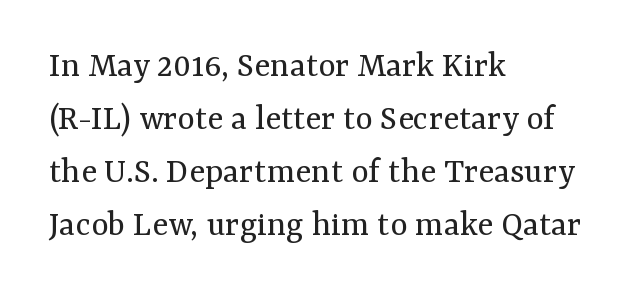
The image shows 37 px regular-weight serif type, upright; set left-aligned, normal line spacing (1.43x), normal letter spacing, not underlined; medium stroke contrast and a medium x-height.
